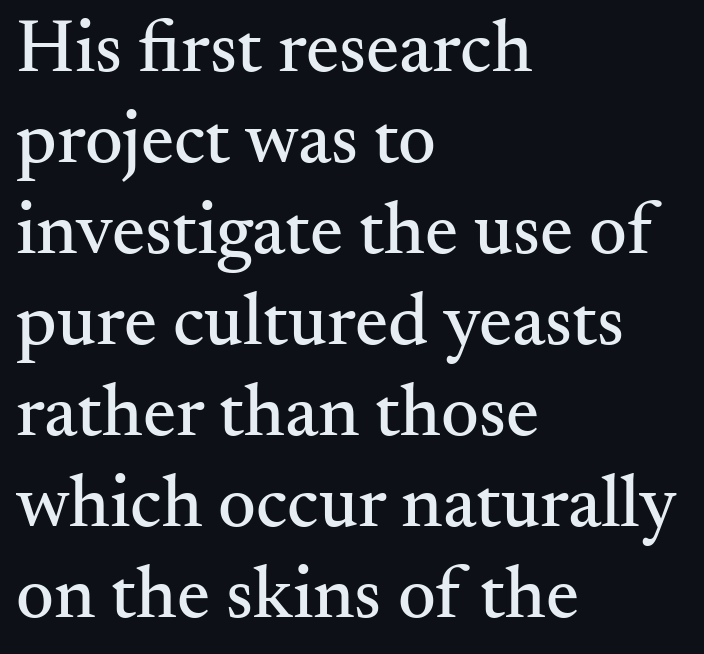
Q: Is the text italic (slanted)? A: No, it is upright.
Q: Is the typeface a serif or a sans-serif typeface? A: Serif.
Q: Is the text underlined? A: No.
Q: How is the paragraph aligned? A: Left-aligned.
Q: Is the spacing between letters normal or unusually wide? A: Normal.
Q: Width (condensed, normal, or wide)? A: Normal.
Q: Stroke contrast? A: Medium.
Q: x-height? A: Small.
Q: Monospaced? A: No.
